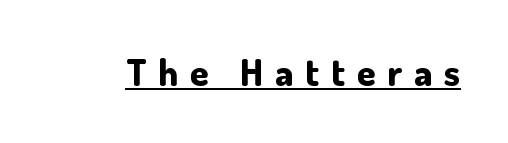
The image shows 37 px bold sans-serif type, upright; set unusually wide letter spacing (+0.33 em), underlined; low stroke contrast and a small x-height.
